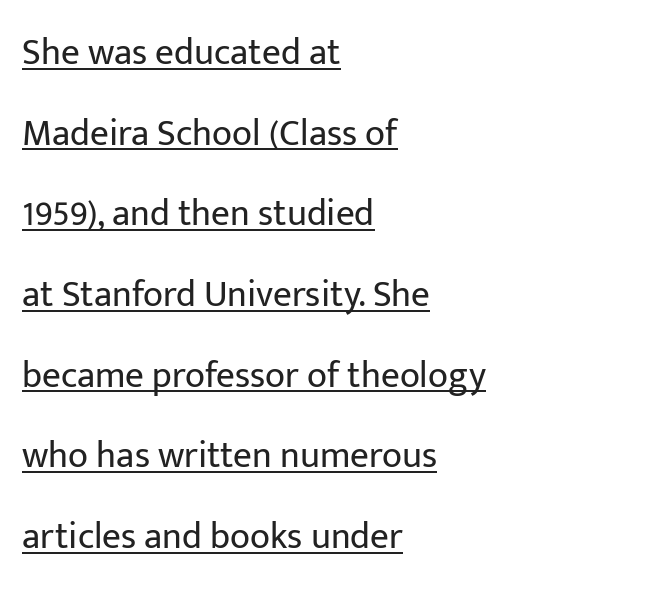
{"serif": "no", "italic": "no", "bold": "no", "weight": "regular", "width": "normal", "stroke_contrast": "low", "x_height": "medium", "monospaced": "no", "underline": "yes", "align": "left", "line_spacing": "loose", "line_spacing_ratio": 2.18, "letter_spacing": "normal", "letter_spacing_em": 0.0, "glyph_px": 37}
